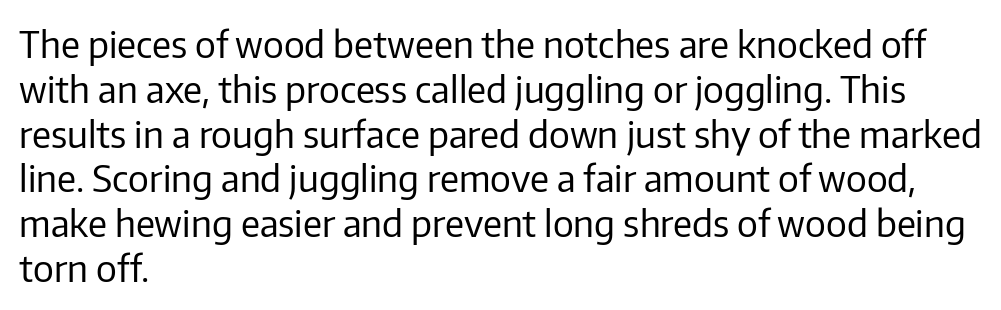
{"serif": "no", "italic": "no", "bold": "no", "weight": "regular", "width": "normal", "stroke_contrast": "low", "x_height": "medium", "monospaced": "no", "underline": "no", "align": "left", "line_spacing_ratio": 1.21, "letter_spacing": "normal", "letter_spacing_em": 0.0, "glyph_px": 37}
